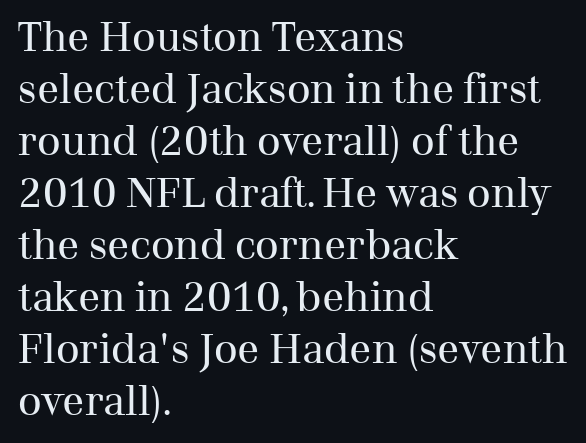
{"serif": "yes", "italic": "no", "bold": "no", "weight": "regular", "width": "normal", "stroke_contrast": "medium", "x_height": "medium", "monospaced": "no", "underline": "no", "align": "left", "line_spacing": "normal", "line_spacing_ratio": 1.27, "letter_spacing": "normal", "letter_spacing_em": 0.0, "glyph_px": 41}
